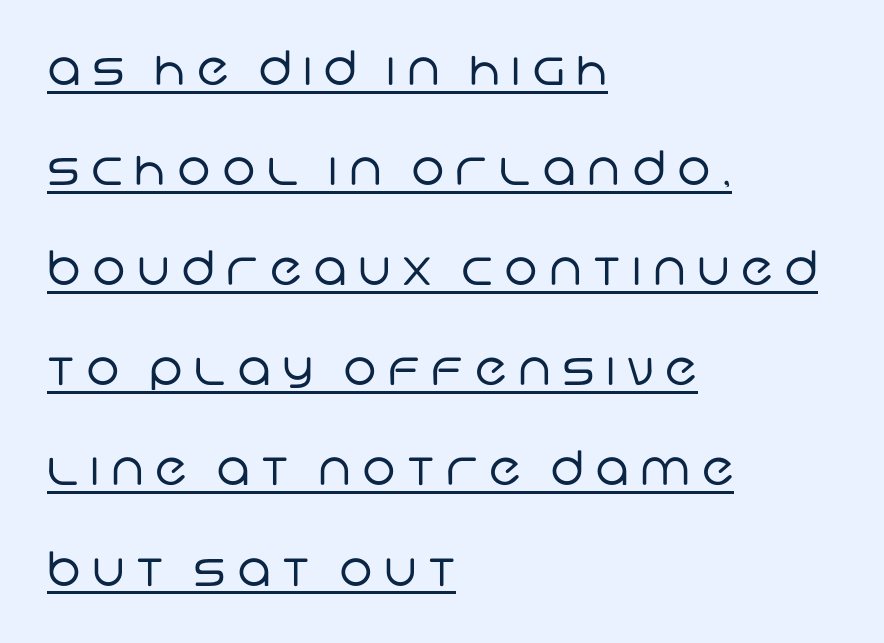
Q: Is the text bold? A: No.
Q: Is the typeface a serif or a sans-serif typeface? A: Sans-serif.
Q: Is the text underlined? A: Yes.
Q: How is the paragraph aligned? A: Left-aligned.
Q: Is the spacing between letters normal or unusually wide? A: Unusually wide.
Q: Is the spacing between lines tight, normal or loose? A: Loose.
Q: Width (condensed, normal, or wide)? A: Normal.
Q: Stroke contrast? A: Low.
Q: x-height? A: Large.
Q: Monospaced? A: No.
